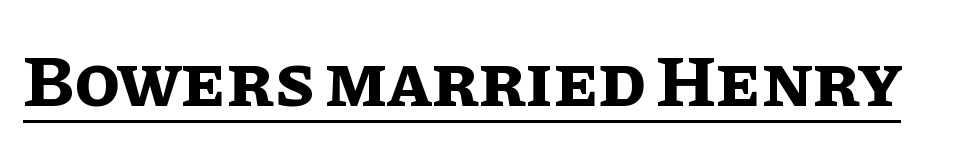
Varying glyph widths throughout — classic text-font behaviour. Students, observe the line beneath the letters — that is underlining. Look at the tracking — it's just the regular setting, nothing added. Thick stems and heavy bowls — unmistakably bold. Designer's note — italics off, roman on.
